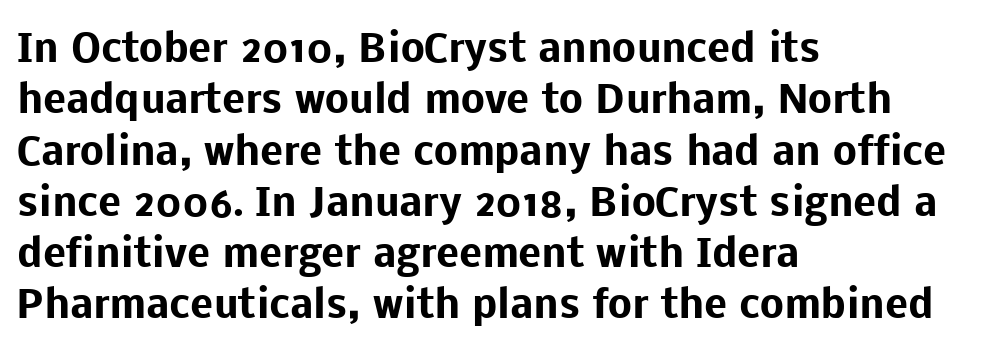
Is the block centered? No — it sits flush against the left margin. This sample uses an upright cut, with every glyph sitting square on the baseline. This rendering leaves character spacing at its baseline value. Typographically, this falls in the sans-serif category. Glance below the letters and you will spot only blank space. Notice how descenders clear the ascenders below comfortably — that's standard leading.
